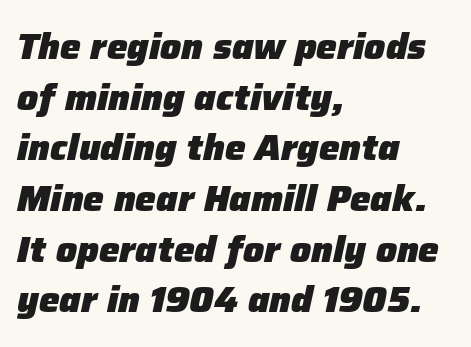
{"italic": "yes", "lean": "right", "slant_degrees": 12, "bold": "yes", "weight": "heavy", "width": "normal", "stroke_contrast": "low", "x_height": "medium", "monospaced": "no", "underline": "no", "align": "left", "line_spacing": "normal", "line_spacing_ratio": 1.37, "letter_spacing": "normal", "letter_spacing_em": 0.0, "glyph_px": 37}
